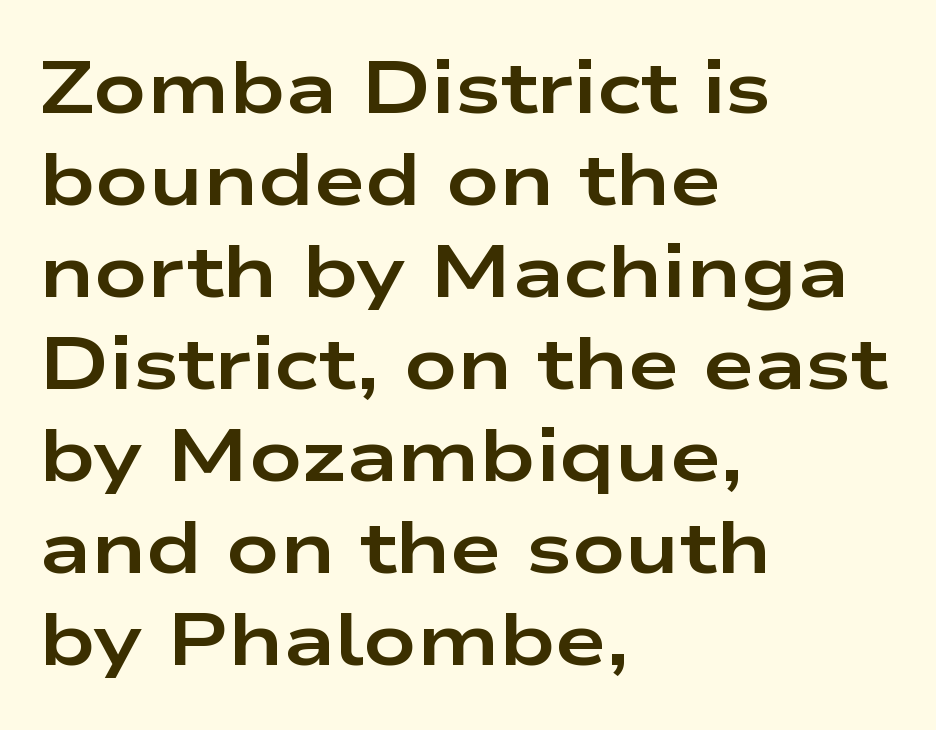
The image shows 73 px bold, wide sans-serif type, upright; set left-aligned, normal line spacing (1.26x), normal letter spacing, not underlined; low stroke contrast and a medium x-height.
